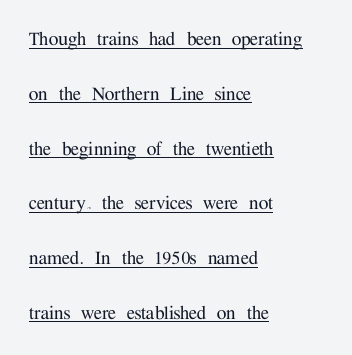
Q: Is the text italic (slanted)? A: No, it is upright.
Q: Is the text underlined? A: Yes.
Q: How is the paragraph aligned? A: Left-aligned.
Q: Is the spacing between letters normal or unusually wide? A: Normal.
Q: Is the spacing between lines tight, normal or loose? A: Loose.
